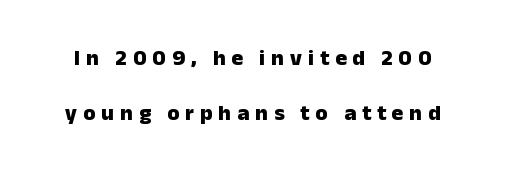
{"italic": "no", "bold": "yes", "underline": "no", "line_spacing": "loose", "line_spacing_ratio": 2.49, "letter_spacing": "wide", "letter_spacing_em": 0.27, "glyph_px": 22}
